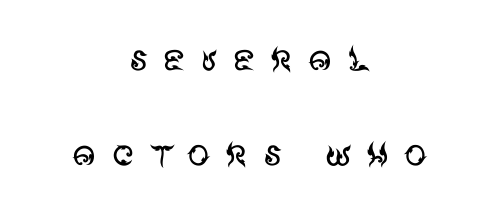
The face used here is rendered with a markedly widened letterfit. To sum up the face: it is a sans, with no serifs. Do the characters align in a grid? No, the font is proportional. No extra ink here — the face is not bold. Does the copy run flush right? No — it is centered line by line. Descenders are the only things crossing below the line.
